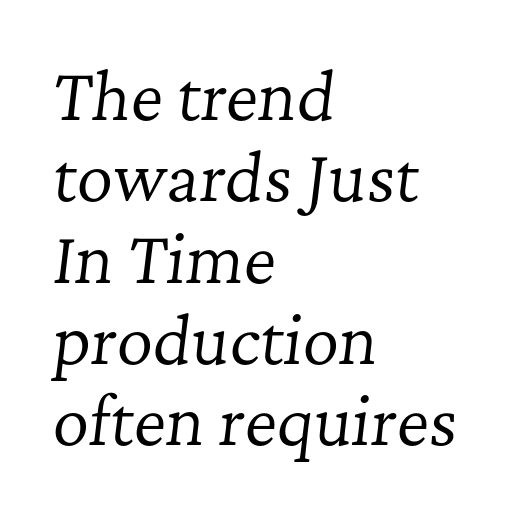
{"serif": "yes", "italic": "yes", "lean": "right", "slant_degrees": 7, "bold": "no", "weight": "regular", "width": "normal", "stroke_contrast": "low", "x_height": "medium", "monospaced": "no", "underline": "no", "align": "left", "line_spacing": "normal", "line_spacing_ratio": 1.29, "letter_spacing": "normal", "letter_spacing_em": 0.0, "glyph_px": 63}
